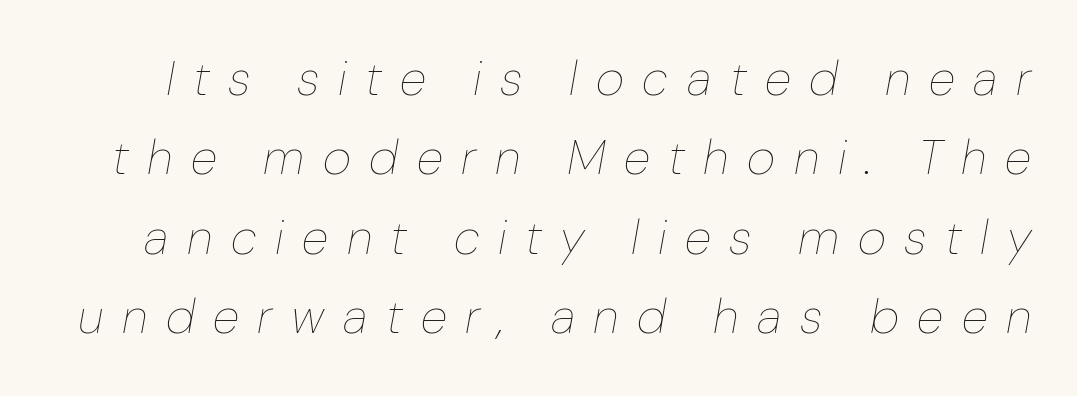
The image shows 49 px thin type, italic (leaning right); set normal line spacing (1.62x), unusually wide letter spacing (+0.38 em), not underlined; low stroke contrast and a medium x-height.
